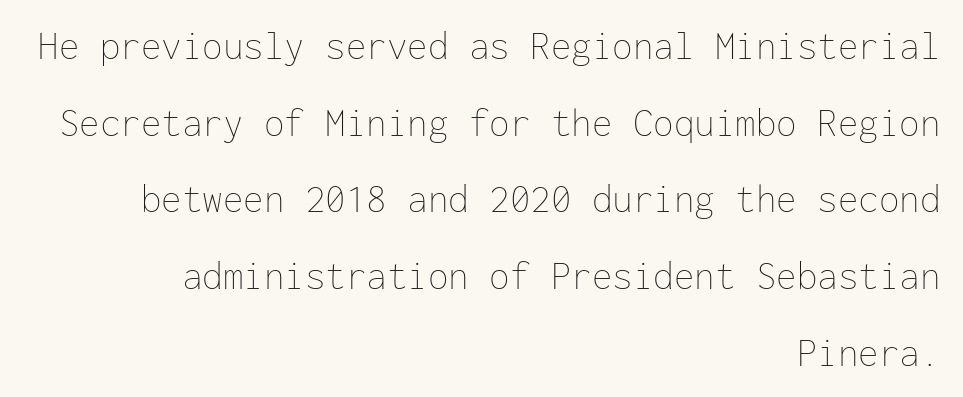
The image shows 41 px thin type, upright, monospaced; set right-aligned, line spacing 1.87x, normal letter spacing, not underlined; low stroke contrast and a medium x-height.
